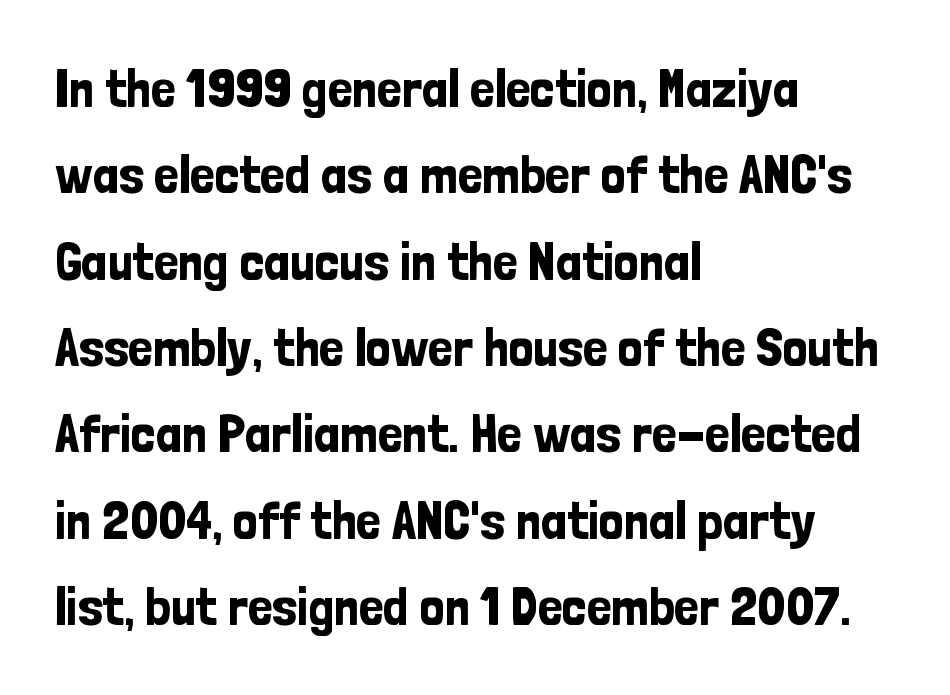
Visually the block forms a straight wall on the left and a jagged coastline on the right. Posture: straight, roman, zero tilt. Unlike a traditional serif, this face leaves its strokes unadorned. The passage shown is typed in a proportional face where columns would drift. The vertical gap from one line to the next is medium. This rendering features lettering with no underline.
